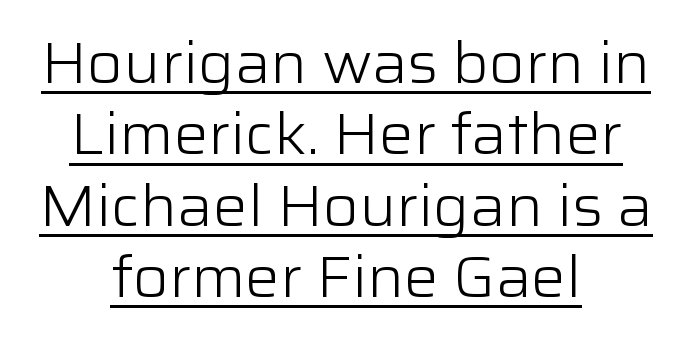
The image shows 58 px light sans-serif type, upright; set centered, line spacing 1.23x, normal letter spacing, underlined; low stroke contrast and a medium x-height.
